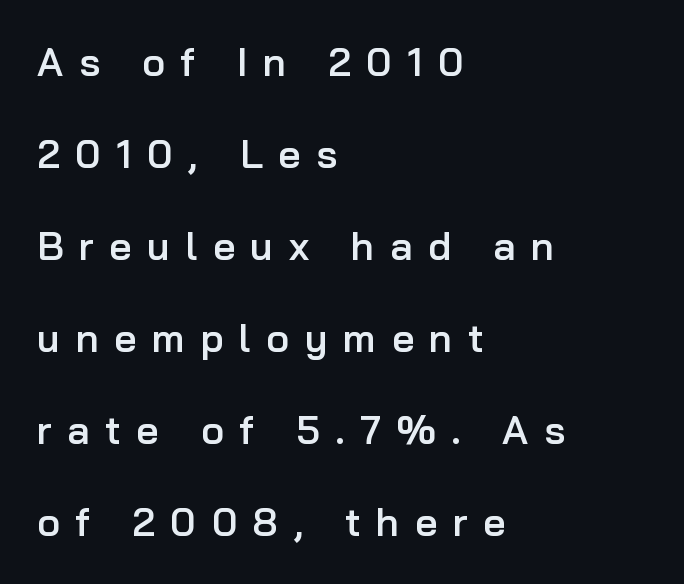
Each word looks stretched out because of the extra space between its letters. Compared with an ordinary text face, these strokes are moderately heavier — a semibold. Classification — sans serif. If you measured baseline to baseline, you'd find a long distance. The typography opts for an upright posture over an oblique one. Note the varied advance widths — an 'i' is clearly narrower than an 'm'.
